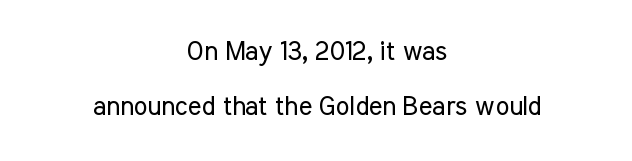
The image shows 26 px text type, upright; set centered, loose line spacing (2.12x), normal letter spacing, not underlined.
